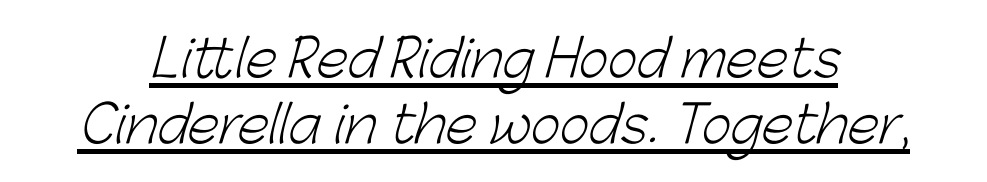
Q: Is the text bold? A: No.
Q: Is the typeface a serif or a sans-serif typeface? A: Sans-serif.
Q: Is the text underlined? A: Yes.
Q: Is the spacing between letters normal or unusually wide? A: Normal.
Q: Is the spacing between lines tight, normal or loose? A: Normal.
Q: Width (condensed, normal, or wide)? A: Normal.
Q: Stroke contrast? A: Low.
Q: x-height? A: Medium.
Q: Monospaced? A: No.
